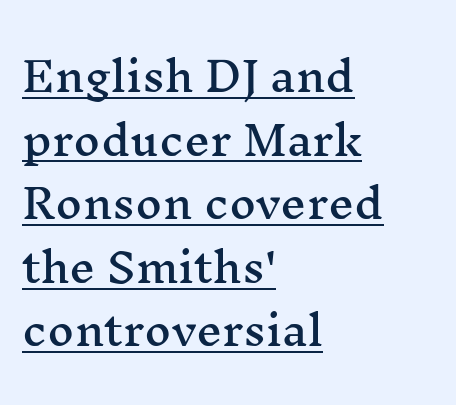
Q: Is the text italic (slanted)? A: No, it is upright.
Q: Is the typeface a serif or a sans-serif typeface? A: Serif.
Q: Is the text underlined? A: Yes.
Q: How is the paragraph aligned? A: Left-aligned.
Q: Is the spacing between letters normal or unusually wide? A: Normal.
Q: Is the spacing between lines tight, normal or loose? A: Normal.
Q: Width (condensed, normal, or wide)? A: Wide.
Q: Stroke contrast? A: Medium.
Q: x-height? A: Medium.
Q: Monospaced? A: No.
